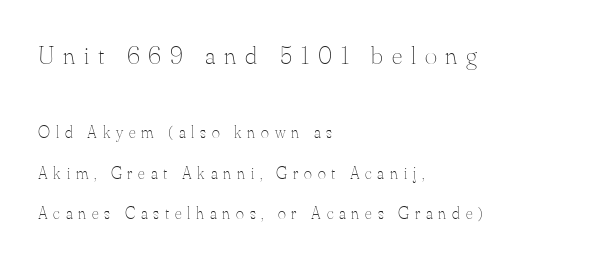
The image shows 26 px text type, upright; set left-aligned, loose line spacing (2.39x), unusually wide letter spacing (+0.34 em), not underlined; the first (top) block is 1.53x larger.
